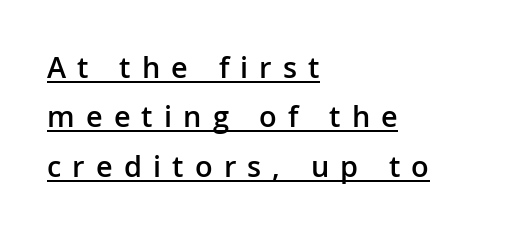
Leading matches the norm, producing a regular column. Letter spacing: wide. The glyphs in this specimen are sans serif. Ascenders rise straight up at ninety degrees. The rendering uses a semibold face; strokes are thickened but not to full bold.
